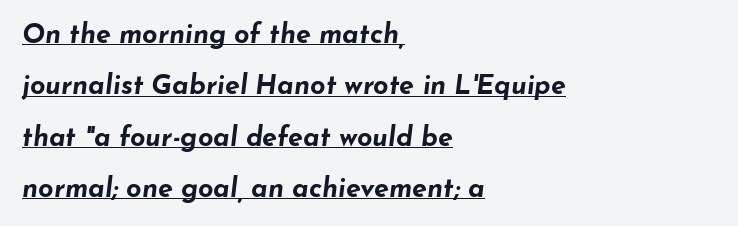
{"italic": "yes", "lean": "right", "slant_degrees": 7, "bold": "yes", "underline": "yes", "align": "left", "line_spacing": "loose", "line_spacing_ratio": 1.9, "letter_spacing": "normal", "letter_spacing_em": 0.0, "glyph_px": 27}
